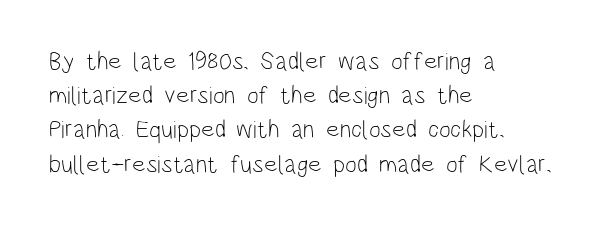
The image shows 25 px text type, upright; set left-aligned, normal line spacing (1.37x), normal letter spacing, not underlined.
